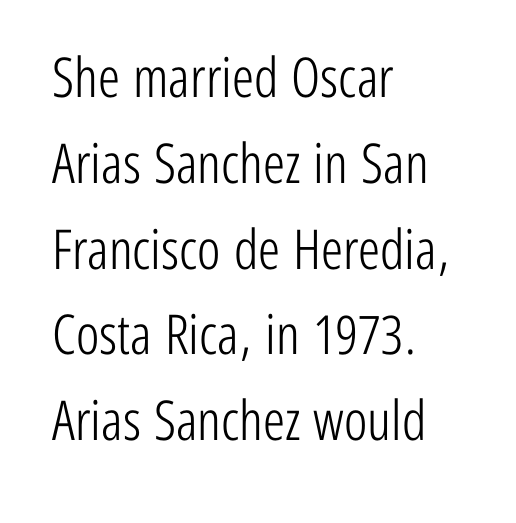
{"serif": "no", "italic": "no", "bold": "no", "weight": "light", "width": "condensed", "stroke_contrast": "low", "x_height": "medium", "monospaced": "no", "underline": "no", "align": "left", "line_spacing": "normal", "line_spacing_ratio": 1.56, "letter_spacing": "normal", "letter_spacing_em": 0.0, "glyph_px": 55}
